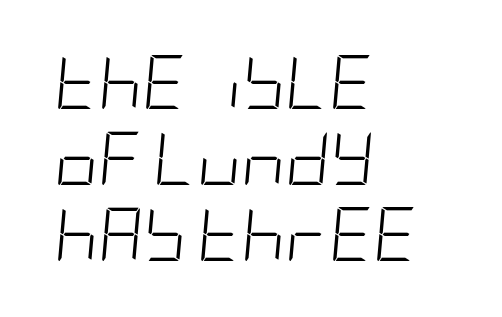
{"italic": "yes", "lean": "right", "slant_degrees": 5, "bold": "no", "weight": "light", "width": "condensed", "stroke_contrast": "low", "x_height": "large", "underline": "no", "align": "left", "line_spacing": "normal", "line_spacing_ratio": 1.41, "letter_spacing": "normal", "letter_spacing_em": 0.0, "glyph_px": 54}
